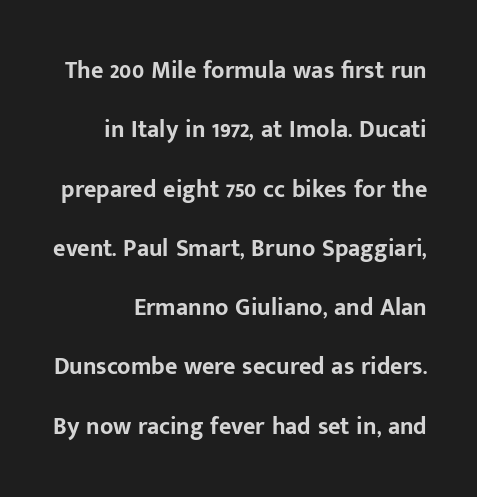
{"italic": "no", "bold": "yes", "underline": "no", "line_spacing": "loose", "line_spacing_ratio": 2.47, "letter_spacing": "normal", "letter_spacing_em": 0.0, "glyph_px": 24}
